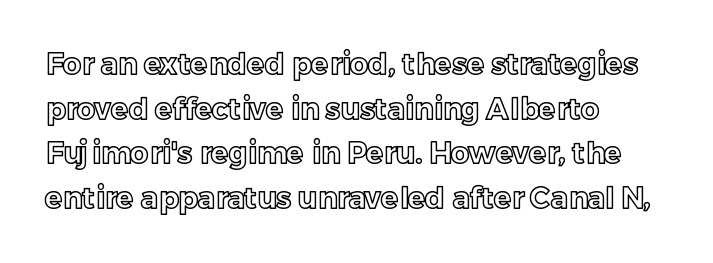
Q: Is the text italic (slanted)? A: No, it is upright.
Q: Is the text underlined? A: No.
Q: How is the paragraph aligned? A: Left-aligned.
Q: Is the spacing between letters normal or unusually wide? A: Normal.
Q: Is the spacing between lines tight, normal or loose? A: Normal.
Q: Width (condensed, normal, or wide)? A: Normal.
Q: x-height? A: Medium.
Q: Monospaced? A: No.
